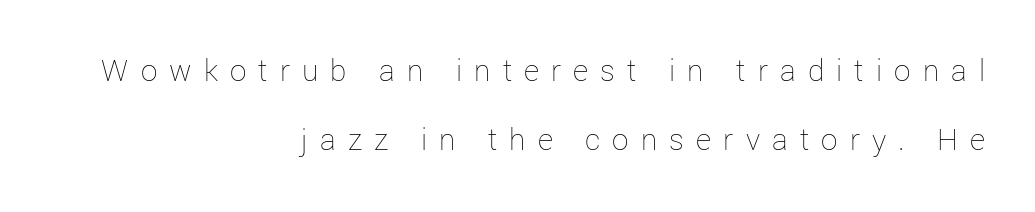
{"italic": "no", "bold": "no", "weight": "thin", "width": "normal", "stroke_contrast": "low", "x_height": "medium", "monospaced": "no", "underline": "no", "align": "right", "line_spacing": "loose", "line_spacing_ratio": 2.08, "letter_spacing": "wide", "letter_spacing_em": 0.37, "glyph_px": 33}
